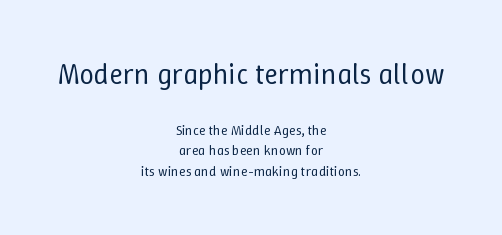
Q: Is the text bold? A: No.
Q: Is the text italic (slanted)? A: No, it is upright.
Q: Is the text underlined? A: No.
Q: How is the paragraph aligned? A: Centered.
Q: Is the spacing between letters normal or unusually wide? A: Normal.
Q: Is the spacing between lines tight, normal or loose? A: Normal.
Q: Which block of text is set in a larger size, the first (top) or the second (bottom)? A: The first (top) one.
Q: Width (condensed, normal, or wide)? A: Normal.
Q: Stroke contrast? A: Low.
Q: x-height? A: Medium.
Q: Monospaced? A: No.
